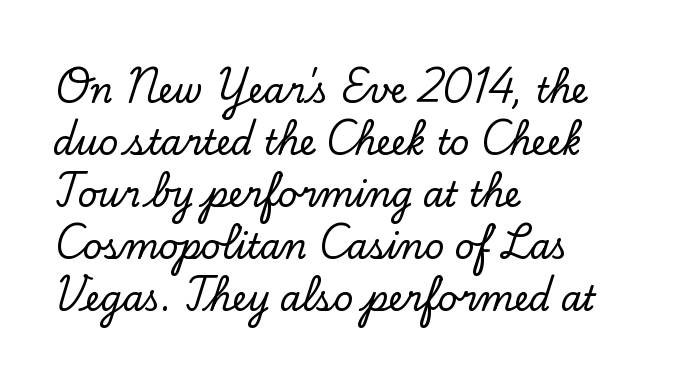
Summary of vertical rhythm: regular, with standard interline spacing. All the whitespace from short lines collects on the right. What kind of face is this? One with serifs. The strip under each line holds only bare page.
